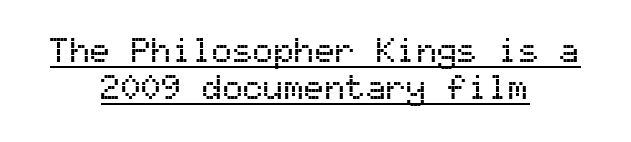
{"serif": "no", "italic": "no", "width": "normal", "stroke_contrast": "medium", "x_height": "medium", "monospaced": "yes", "underline": "yes", "align": "center", "line_spacing": "tight", "line_spacing_ratio": 1.1, "letter_spacing": "normal", "letter_spacing_em": 0.0, "glyph_px": 34}
